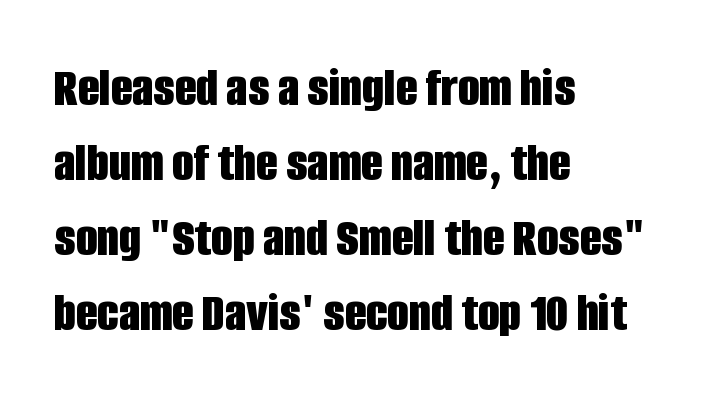
Caption: bold face, heavy strokes. Tracking value appears to be zero — textbook default spacing. All the whitespace from short lines collects on the right. The lettering stays uniformly vertical, giving the passage a roman look.
